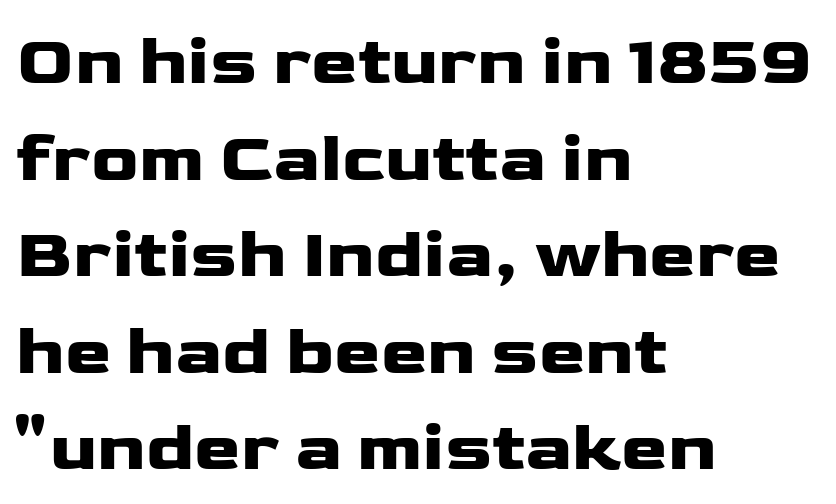
Q: Is the text italic (slanted)? A: No, it is upright.
Q: Is the typeface a serif or a sans-serif typeface? A: Sans-serif.
Q: Is the text underlined? A: No.
Q: How is the paragraph aligned? A: Left-aligned.
Q: Is the spacing between letters normal or unusually wide? A: Normal.
Q: Is the spacing between lines tight, normal or loose? A: Normal.
Q: Width (condensed, normal, or wide)? A: Wide.
Q: Stroke contrast? A: Low.
Q: x-height? A: Medium.
Q: Monospaced? A: No.
